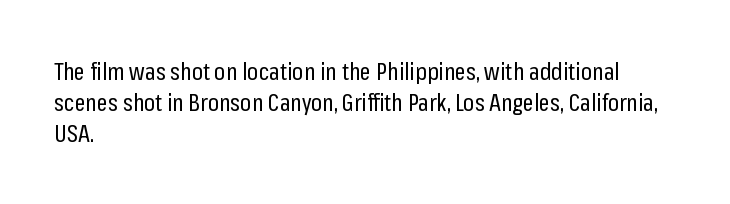
The image shows 24 px text type, upright; set left-aligned, normal line spacing (1.3x), normal letter spacing, not underlined.
